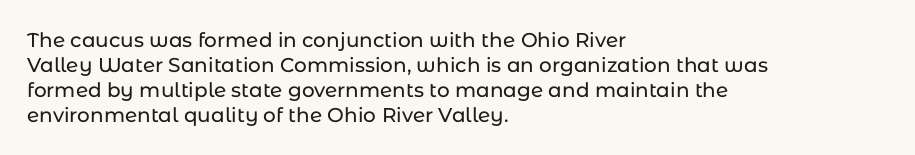
The image shows 20 px text type, upright; set left-aligned, normal line spacing (1.25x), normal letter spacing, not underlined.
